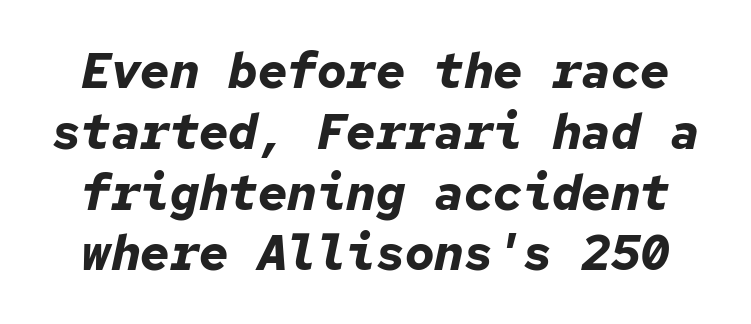
{"italic": "yes", "lean": "right", "slant_degrees": 12, "bold": "yes", "weight": "bold", "width": "normal", "stroke_contrast": "low", "x_height": "medium", "monospaced": "yes", "underline": "no", "line_spacing_ratio": 1.24, "letter_spacing": "normal", "letter_spacing_em": 0.0, "glyph_px": 49}
